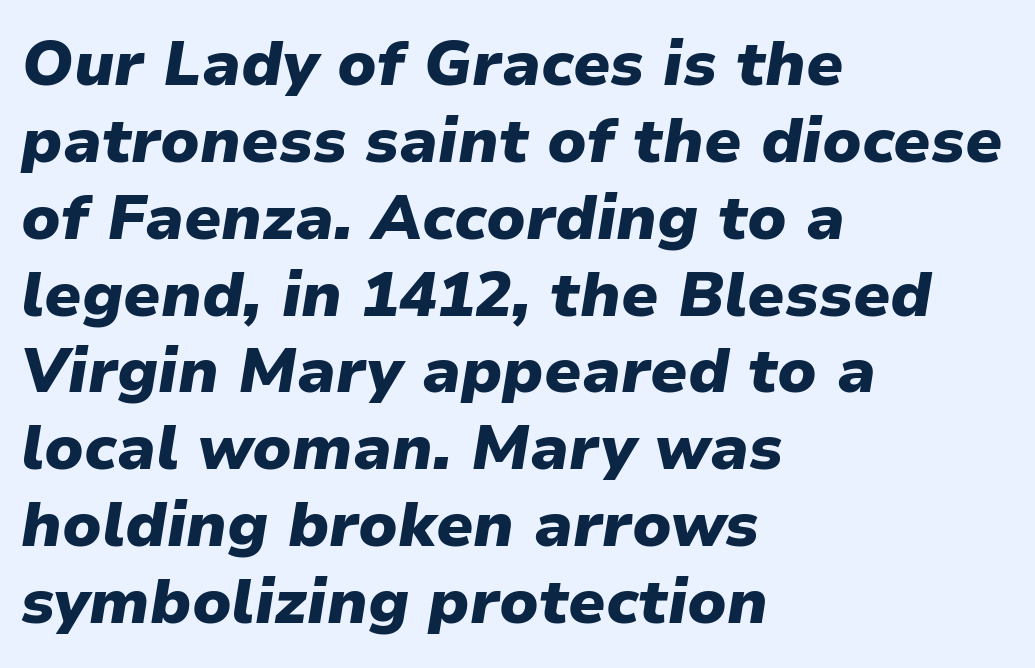
The image shows 63 px heavy type, italic (leaning right); set left-aligned, line spacing 1.22x, normal letter spacing, not underlined; low stroke contrast and a medium x-height.
